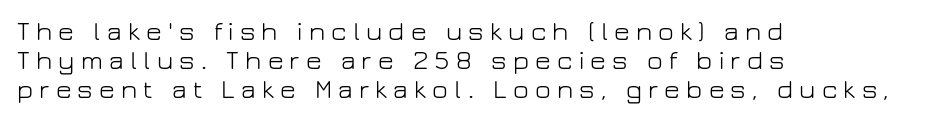
Q: Is the text bold? A: No.
Q: Is the text italic (slanted)? A: No, it is upright.
Q: Is the text underlined? A: No.
Q: How is the paragraph aligned? A: Left-aligned.
Q: Is the spacing between letters normal or unusually wide? A: Unusually wide.
Q: Is the spacing between lines tight, normal or loose? A: Tight.
